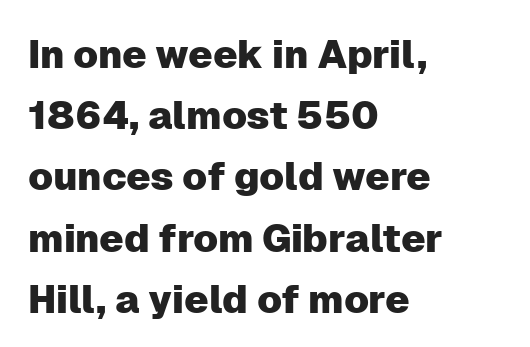
The tracking reads as untouched default to a designer's eye. Just letters on the line, the space beneath them empty. Each letter keeps its own natural width here, so spacing adapts to shape. The vertical gap from one line to the next is medium. Nothing sits at the stroke ends, so this counts as sans-serif.
